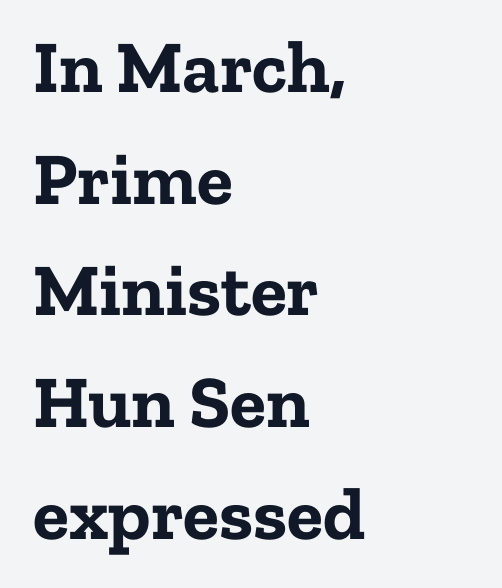
{"serif": "yes", "italic": "no", "bold": "yes", "weight": "bold", "width": "normal", "stroke_contrast": "low", "x_height": "medium", "monospaced": "no", "underline": "no", "align": "left", "line_spacing": "normal", "line_spacing_ratio": 1.51, "letter_spacing": "normal", "letter_spacing_em": 0.0, "glyph_px": 74}
